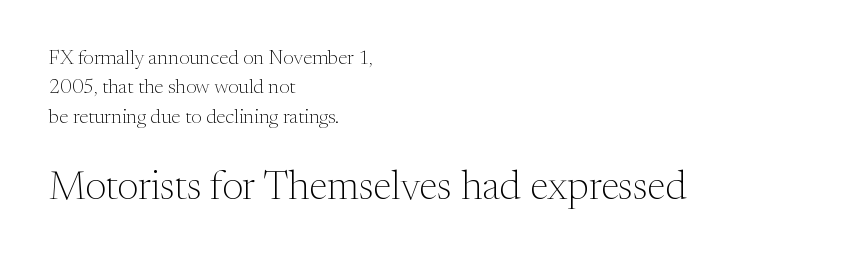
{"serif": "yes", "italic": "no", "bold": "no", "weight": "light", "width": "normal", "stroke_contrast": "medium", "x_height": "medium", "monospaced": "no", "underline": "no", "align": "left", "line_spacing": "normal", "line_spacing_ratio": 1.47, "letter_spacing": "normal", "letter_spacing_em": 0.0, "larger_block": "second", "size_ratio": 2.0, "glyph_px": 40}
